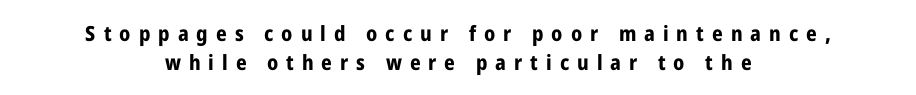
The image shows 21 px bold type, upright; set centered, normal line spacing (1.38x), unusually wide letter spacing (+0.38 em), not underlined.
